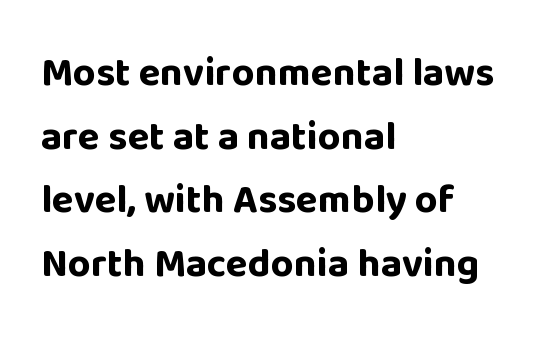
The image shows 40 px bold sans-serif type, upright; set left-aligned, normal line spacing (1.59x), normal letter spacing, not underlined; low stroke contrast and a large x-height.
